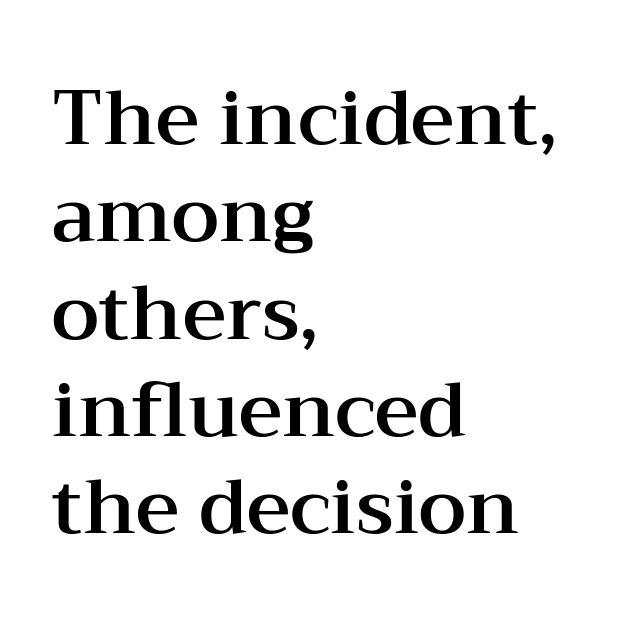
The image shows 76 px wide serif type, upright; set left-aligned, normal line spacing (1.28x), normal letter spacing, not underlined; medium stroke contrast and a medium x-height.
